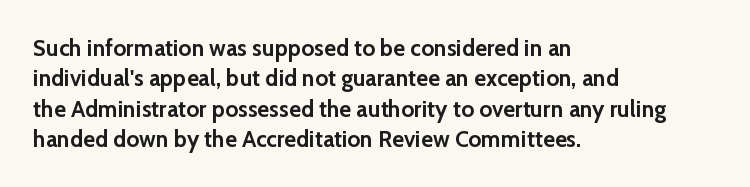
Each word holds together tightly as a unit, with standard inter-letter gaps. Typeset ragged right — the left edge is the straight one. Has an underline been added? It has not. The passage shown stacks its lines at a standard gap. A typesetter would mark this as roman, not italic. The passage shown is emphatically bold.
